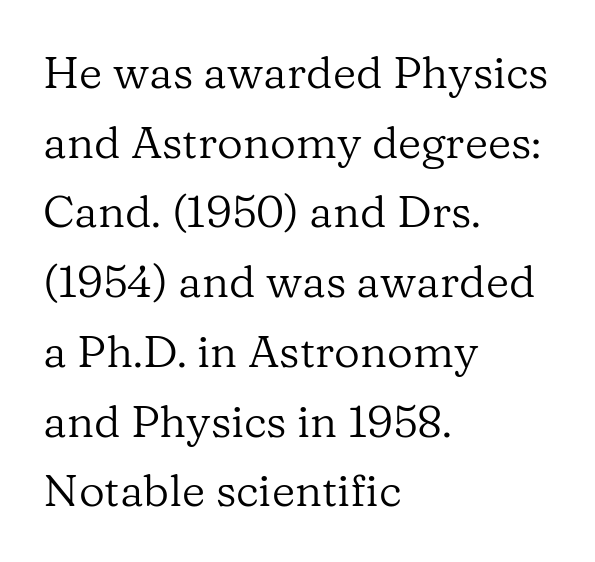
Q: Is the text bold? A: No.
Q: Is the text italic (slanted)? A: No, it is upright.
Q: Is the typeface a serif or a sans-serif typeface? A: Serif.
Q: Is the text underlined? A: No.
Q: How is the paragraph aligned? A: Left-aligned.
Q: Is the spacing between letters normal or unusually wide? A: Normal.
Q: Is the spacing between lines tight, normal or loose? A: Normal.
Q: Width (condensed, normal, or wide)? A: Normal.
Q: Stroke contrast? A: Low.
Q: x-height? A: Medium.
Q: Monospaced? A: No.
